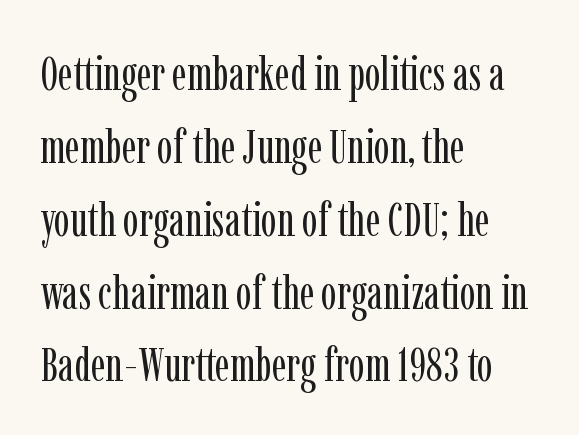
In terms of letterspacing, this is plain default setting. Reading down the block, your eye returns to a fixed left position each line. Note: serifs present on the glyphs. Check under the words: just untouched page. The line-height multiplier appears to be the usual default.
